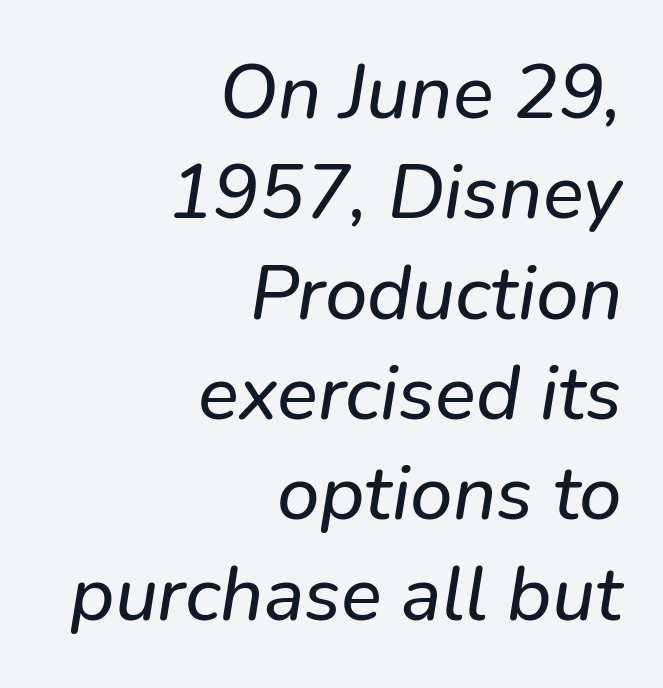
The image shows 76 px text type, italic (leaning right); set right-aligned, normal line spacing (1.32x), normal letter spacing, not underlined; low stroke contrast and a medium x-height.
